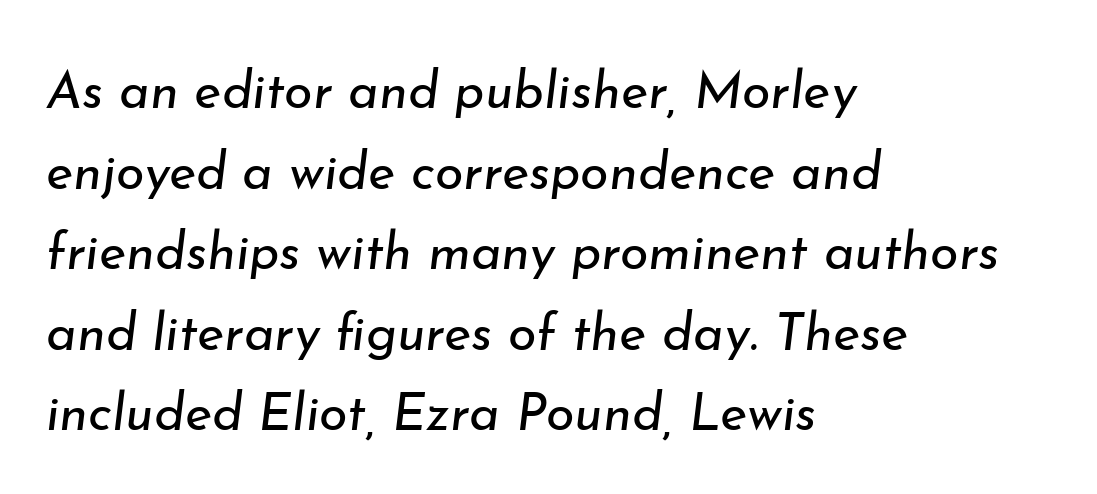
Q: Is the text bold? A: No.
Q: Is the text italic (slanted)? A: Yes, it leans right by about 7 degrees.
Q: Is the text underlined? A: No.
Q: How is the paragraph aligned? A: Left-aligned.
Q: Is the spacing between letters normal or unusually wide? A: Normal.
Q: Is the spacing between lines tight, normal or loose? A: Normal.
Q: Width (condensed, normal, or wide)? A: Normal.
Q: Stroke contrast? A: Low.
Q: x-height? A: Small.
Q: Monospaced? A: No.
